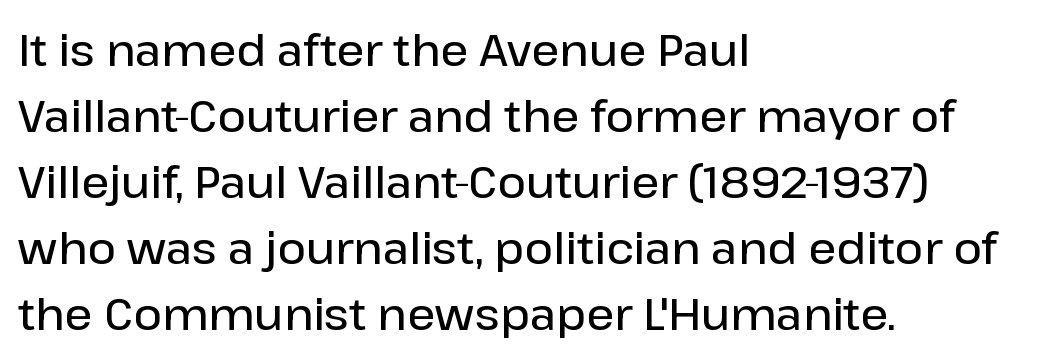
The image shows 44 px semibold sans-serif type, upright; set left-aligned, normal line spacing (1.5x), normal letter spacing, not underlined; low stroke contrast and a medium x-height.
